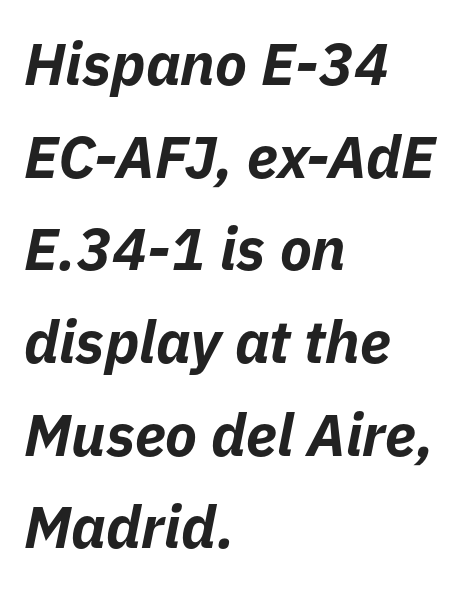
{"italic": "yes", "lean": "right", "slant_degrees": 11, "bold": "yes", "weight": "bold", "width": "normal", "stroke_contrast": "low", "x_height": "medium", "monospaced": "no", "underline": "no", "align": "left", "line_spacing": "normal", "line_spacing_ratio": 1.57, "letter_spacing": "normal", "letter_spacing_em": 0.0, "glyph_px": 59}
